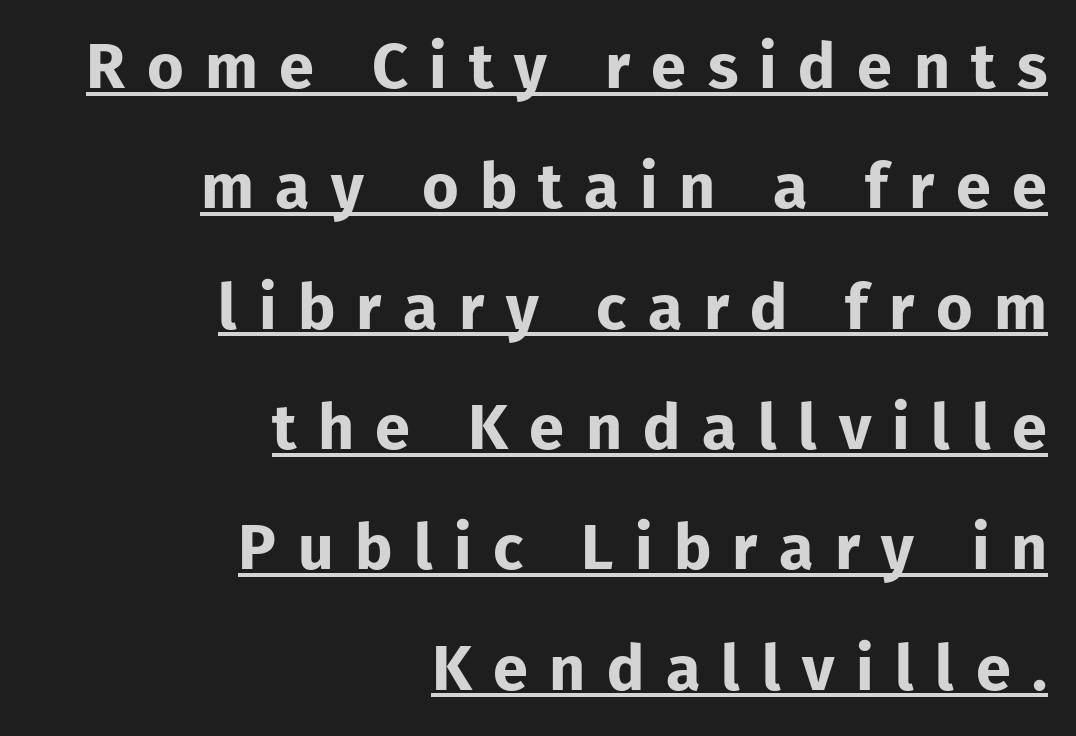
The glyphs are accompanied by a horizontal stroke just below them. The horizontal fit of the characters is loose and conspicuously gappy. Set as a true bold cut, around the 700 mark. Horizontally, the lines are justified to the trailing edge only. The typeface chosen for these lines omits serifs.
